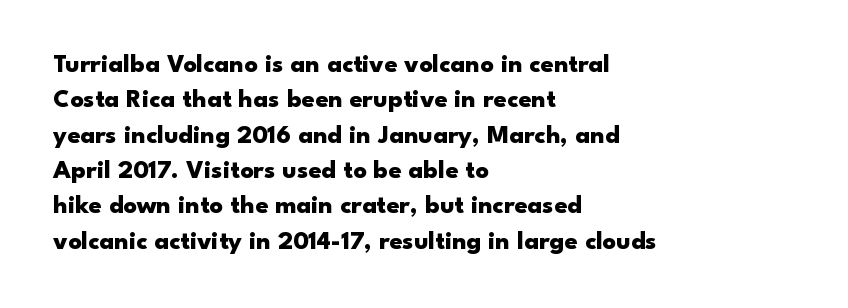
{"italic": "no", "bold": "yes", "underline": "no", "align": "left", "line_spacing": "normal", "line_spacing_ratio": 1.36, "letter_spacing": "normal", "letter_spacing_em": 0.0, "glyph_px": 26}
